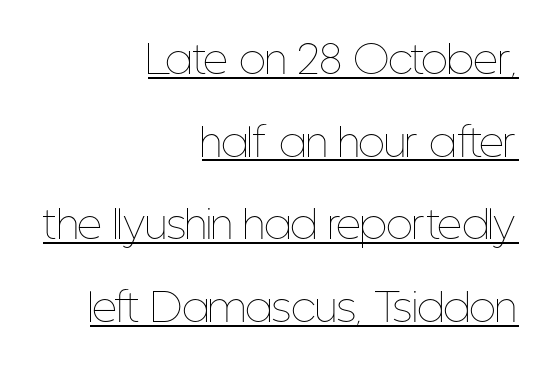
Tracking value appears to be zero — textbook default spacing. The vertical gap from one line to the next is large. Compared with a flush-left layout, this one pins lines to the opposite, right side. This sample has the flowing, uneven cadence of proportional lettering. Caption: lettering with a line underneath.
